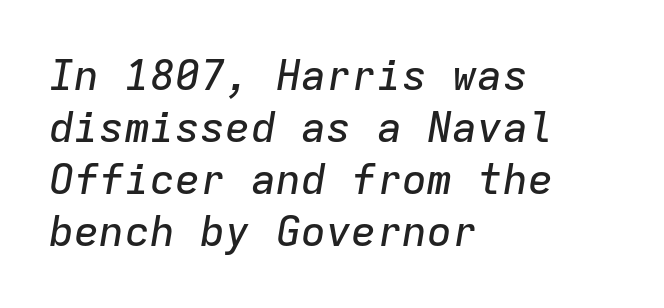
Q: Is the text italic (slanted)? A: Yes, it leans right by about 9 degrees.
Q: Is the text underlined? A: No.
Q: How is the paragraph aligned? A: Left-aligned.
Q: Is the spacing between letters normal or unusually wide? A: Normal.
Q: Width (condensed, normal, or wide)? A: Normal.
Q: Stroke contrast? A: Low.
Q: x-height? A: Medium.
Q: Monospaced? A: Yes.
